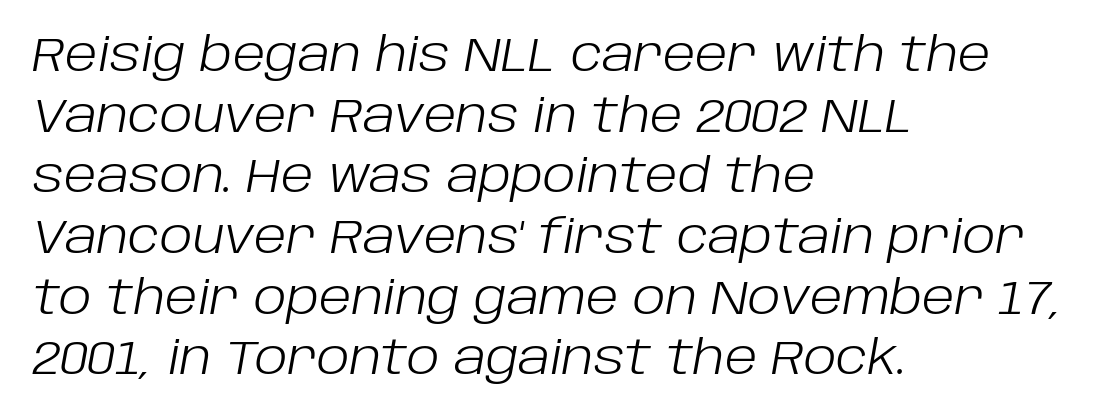
The words here are not underlined. This sample is left-justified, so line endings fall wherever the words run out. Is the letter spacing exaggerated? No — it looks like the ordinary default. Summary of weight: not heavy and not bold. Is this a fixed-width face? No — the glyphs have proportional, varying widths.
